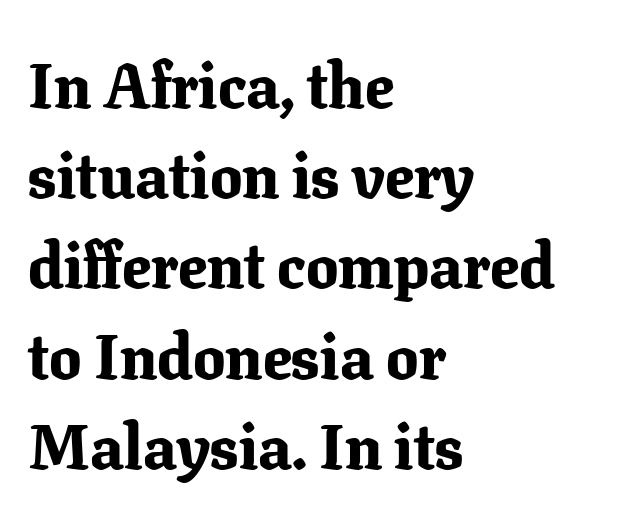
Q: Is the text bold? A: Yes.
Q: Is the text italic (slanted)? A: No, it is upright.
Q: Is the typeface a serif or a sans-serif typeface? A: Serif.
Q: Is the text underlined? A: No.
Q: How is the paragraph aligned? A: Left-aligned.
Q: Is the spacing between letters normal or unusually wide? A: Normal.
Q: Is the spacing between lines tight, normal or loose? A: Normal.
Q: Width (condensed, normal, or wide)? A: Normal.
Q: Stroke contrast? A: Low.
Q: x-height? A: Medium.
Q: Monospaced? A: No.
